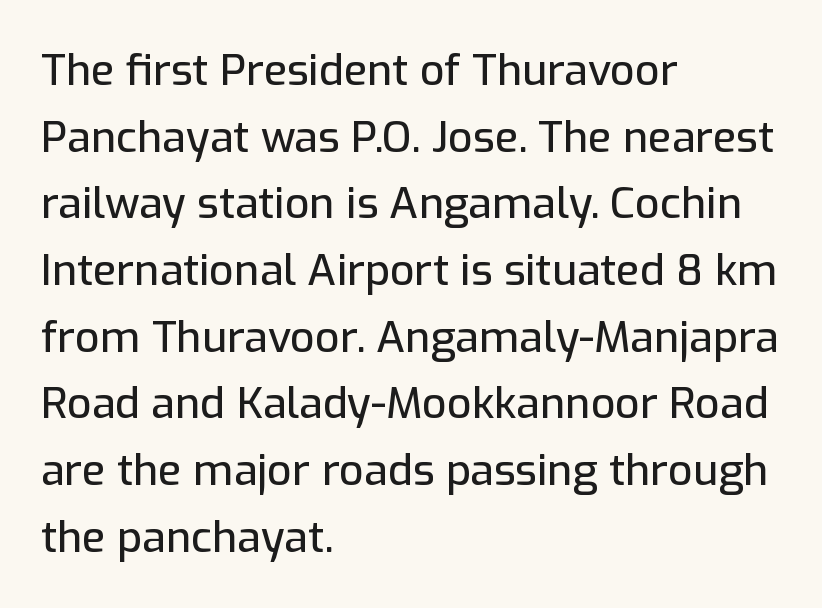
Character widths vary here, with narrow letters taking less room than wide ones. Clear beneath every line of the passage. Posture: straight, roman, zero tilt. Each line starts at the same left margin while the right side varies. Nothing unusual about the tracking: characters are spaced as the font intends.
